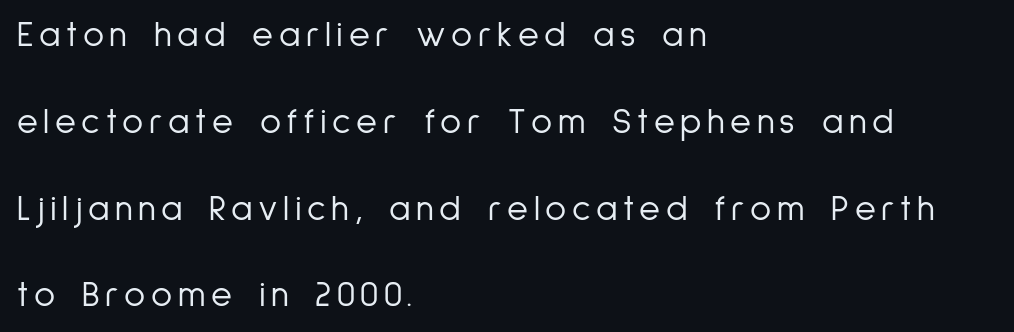
The image shows 36 px light, condensed sans-serif type, upright; set left-aligned, loose line spacing (2.41x), not underlined; low stroke contrast and a medium x-height.
